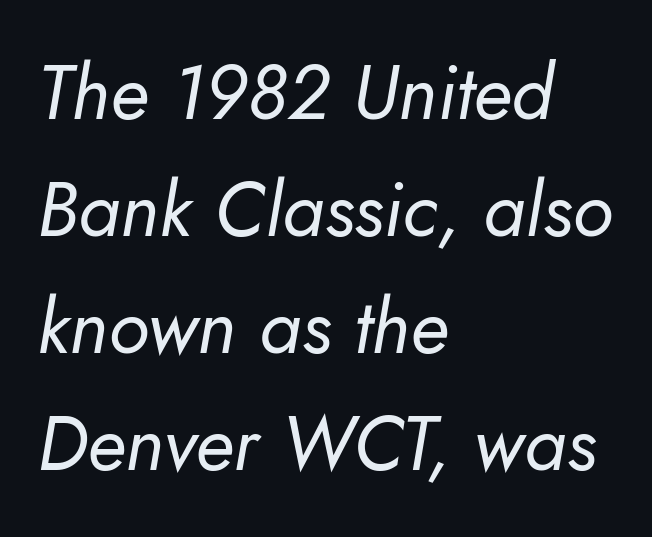
If you measured baseline to baseline, you'd find a middling distance. No feet cap the strokes, marking this as sans-serif type. Reading down the block, your eye returns to a fixed left position each line. A typesetter would call this proportional, since set widths differ per character. Rule under the text: the space is simply empty. Tracking here is standard; glyphs follow each other at the usual distance.
